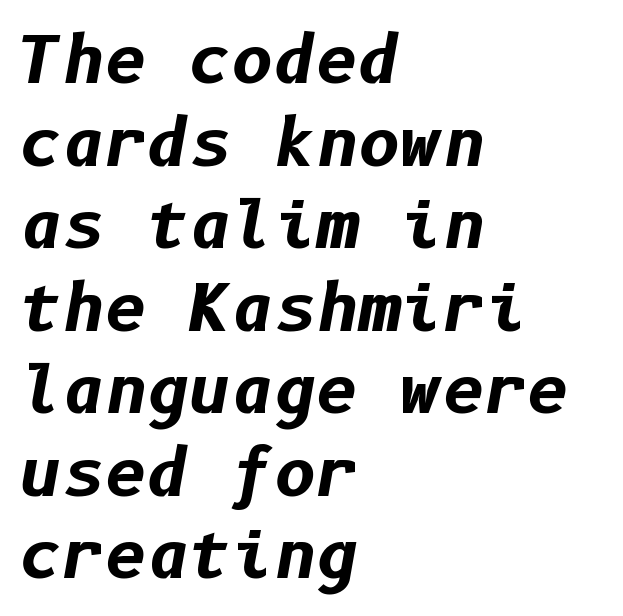
Q: Is the text bold? A: Yes.
Q: Is the text italic (slanted)? A: Yes, it leans right by about 10 degrees.
Q: Is the text underlined? A: No.
Q: How is the paragraph aligned? A: Left-aligned.
Q: Is the spacing between letters normal or unusually wide? A: Normal.
Q: Is the spacing between lines tight, normal or loose? A: Normal.
Q: Width (condensed, normal, or wide)? A: Normal.
Q: Stroke contrast? A: Low.
Q: x-height? A: Medium.
